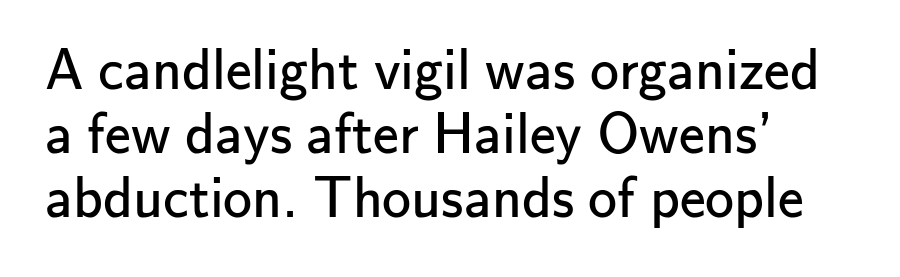
The image shows 58 px regular-weight sans-serif type, upright; set left-aligned, tight line spacing (1.1x), normal letter spacing, not underlined; low stroke contrast and a small x-height.
